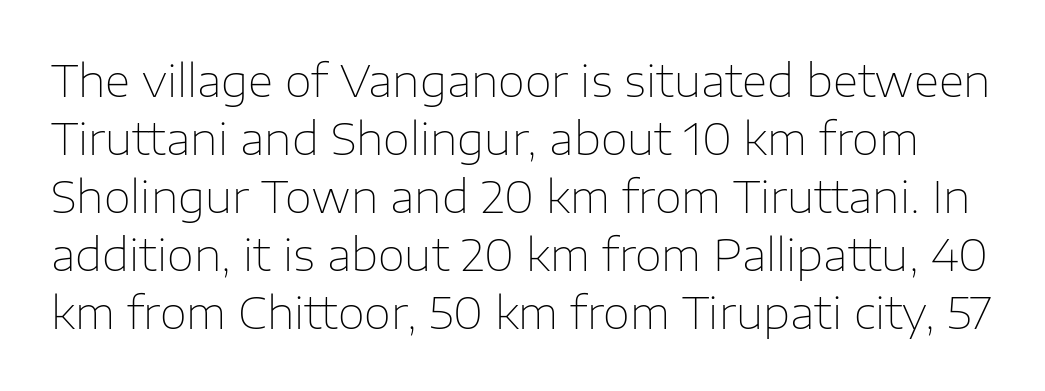
The image shows 44 px thin sans-serif type, upright; set normal line spacing (1.32x), normal letter spacing, not underlined; low stroke contrast and a medium x-height.
